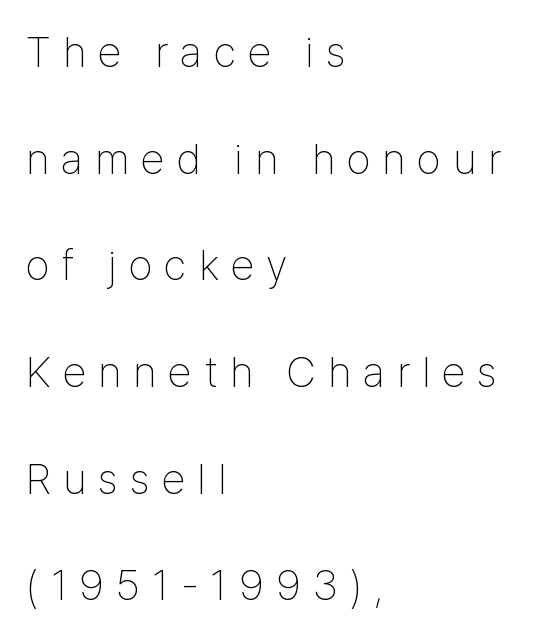
{"serif": "no", "italic": "no", "bold": "no", "weight": "thin", "width": "condensed", "stroke_contrast": "low", "x_height": "medium", "monospaced": "no", "underline": "no", "align": "left", "line_spacing": "loose", "line_spacing_ratio": 2.48, "letter_spacing": "wide", "letter_spacing_em": 0.28, "glyph_px": 43}
